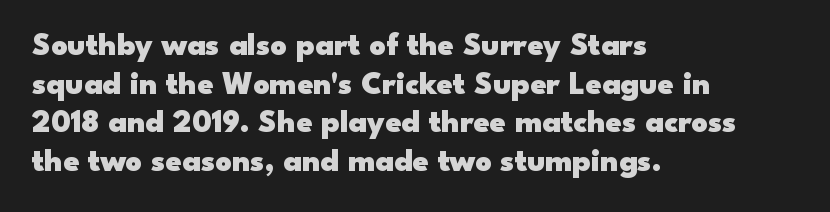
{"serif": "no", "italic": "no", "bold": "yes", "weight": "heavy", "width": "wide", "stroke_contrast": "low", "x_height": "small", "monospaced": "no", "underline": "no", "align": "left", "line_spacing_ratio": 1.21, "letter_spacing": "normal", "letter_spacing_em": 0.0, "glyph_px": 32}
